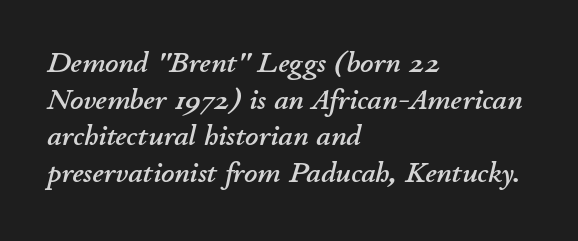
{"italic": "yes", "lean": "right", "slant_degrees": 11, "width": "normal", "stroke_contrast": "low", "x_height": "small", "monospaced": "no", "underline": "no", "align": "left", "line_spacing": "normal", "line_spacing_ratio": 1.26, "letter_spacing": "normal", "letter_spacing_em": 0.0, "glyph_px": 29}
